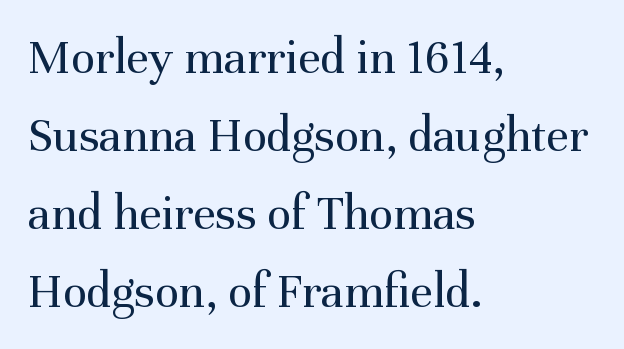
A typesetter would mark this as roman, not italic. Standard letterfit; no display-style spreading of the glyphs. No word sits above an underline. A light-to-regular cut is what we see here. Line spacing here is normal.
